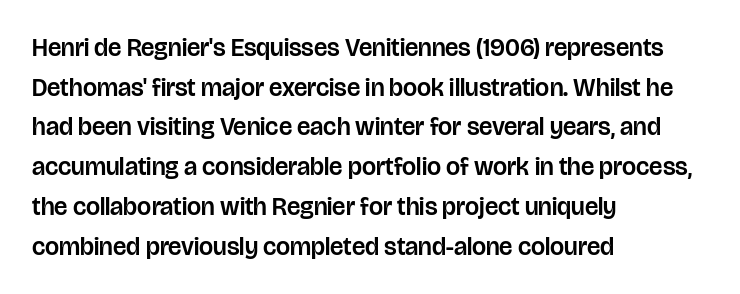
Q: Is the text italic (slanted)? A: No, it is upright.
Q: Is the text underlined? A: No.
Q: How is the paragraph aligned? A: Left-aligned.
Q: Is the spacing between letters normal or unusually wide? A: Normal.
Q: Is the spacing between lines tight, normal or loose? A: Normal.
